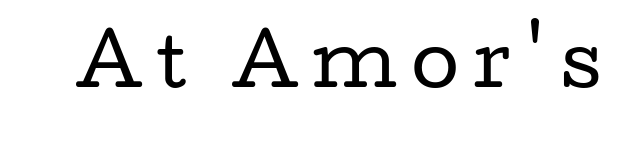
On a weight scale, this lands at 450 or below. The face used here is proportionally spaced, like ordinary book or web type. Stroke terminals: seriffed. The gaps between neighbouring characters are conspicuously large. Rendered with straight, roman letterforms.
